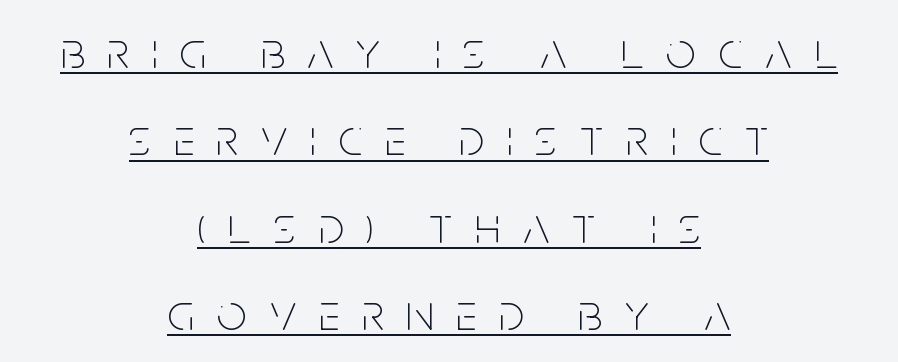
A typesetter would label this face a sans. Is the stroke heavy? The answer is a plain regular-or-lighter. Think of a printed novel: that variable character pitch is what you see here. Casual observation: everything's sitting right in the middle. This sample uses an upright cut, with every glyph sitting square on the baseline.
